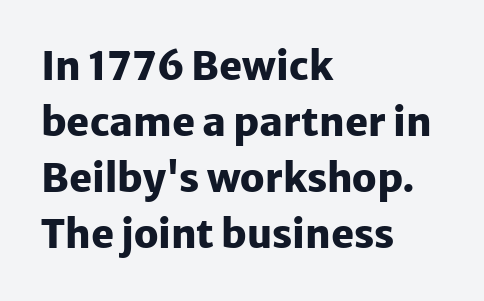
The image shows 39 px heavy sans-serif type, upright; set left-aligned, normal line spacing (1.44x), normal letter spacing, not underlined; low stroke contrast and a medium x-height.
